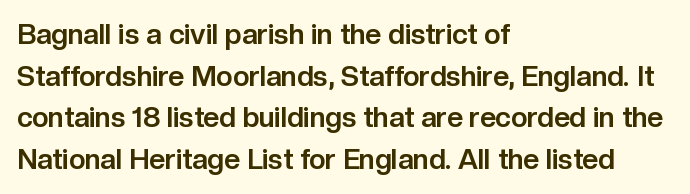
The image shows 28 px bold sans-serif type, upright; set left-aligned, normal line spacing (1.49x), normal letter spacing, not underlined; low stroke contrast and a medium x-height.
